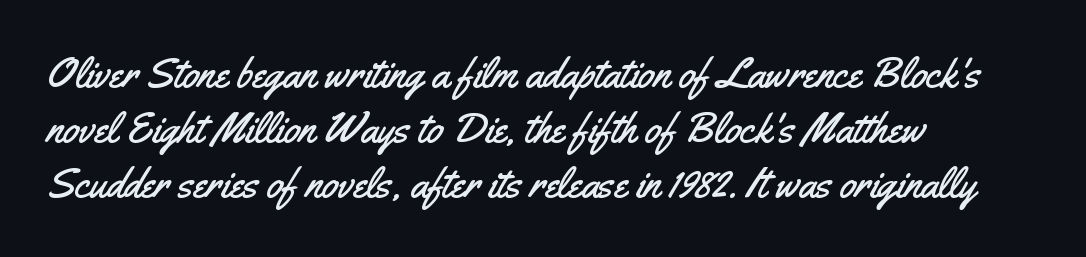
{"serif": "no", "width": "condensed", "stroke_contrast": "medium", "x_height": "small", "monospaced": "no", "underline": "no", "align": "left", "line_spacing": "normal", "line_spacing_ratio": 1.31, "letter_spacing": "normal", "letter_spacing_em": 0.0, "glyph_px": 42}
